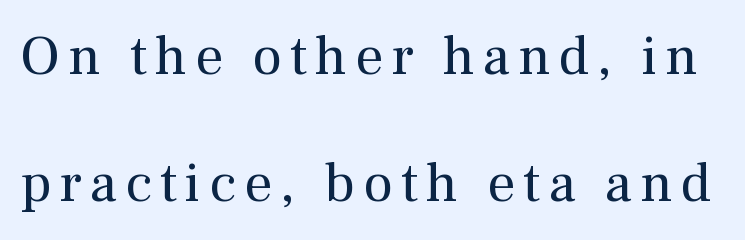
The image shows 56 px regular-weight serif type, upright; set loose line spacing (2.26x), not underlined; medium stroke contrast and a medium x-height.
